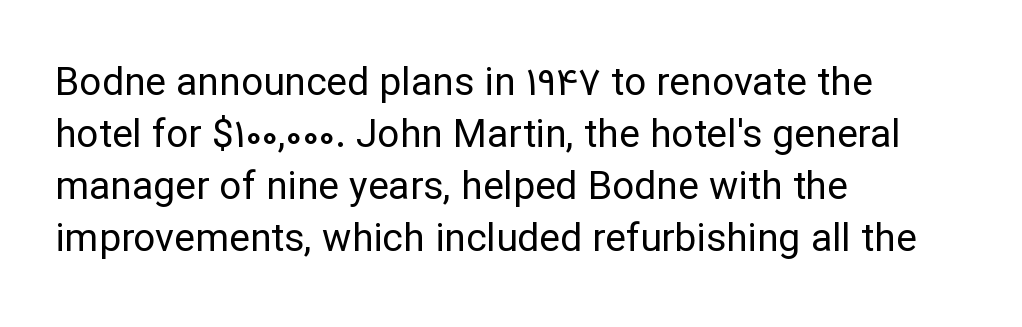
{"serif": "no", "italic": "no", "bold": "no", "weight": "regular", "width": "normal", "stroke_contrast": "low", "x_height": "medium", "monospaced": "no", "underline": "no", "align": "left", "line_spacing": "normal", "line_spacing_ratio": 1.33, "letter_spacing": "normal", "letter_spacing_em": 0.0, "glyph_px": 39}
